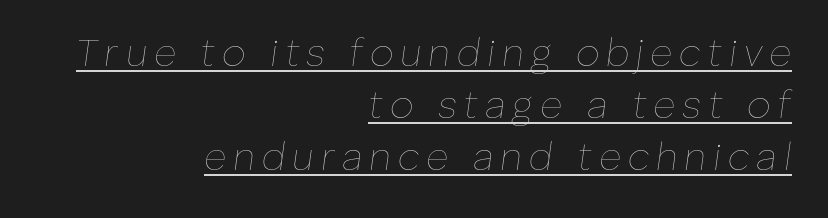
The image shows 38 px thin type, italic (leaning right); set right-aligned, normal line spacing (1.37x), underlined; low stroke contrast and a medium x-height.
